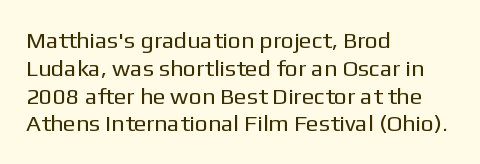
Q: Is the text bold? A: No.
Q: Is the text italic (slanted)? A: No, it is upright.
Q: Is the text underlined? A: No.
Q: How is the paragraph aligned? A: Left-aligned.
Q: Is the spacing between letters normal or unusually wide? A: Normal.
